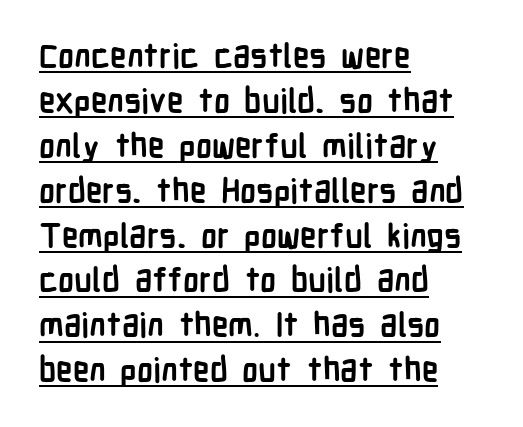
Looks like regular typesetting: each glyph gets only the width it needs. The letters carry no serifs — their stems end cleanly without finishing strokes. Posture: upright roman. As a designer I'd log this as weight 700, bold. A baseline rule has been typeset under these characters. Every row of glyphs begins at an identical x-position on the left.
